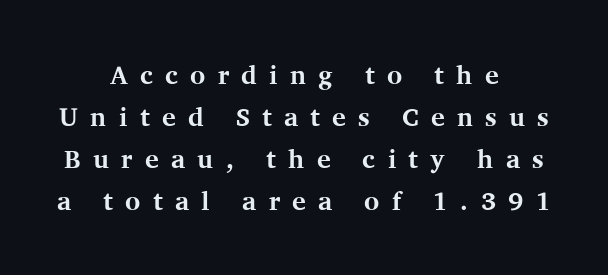
{"italic": "no", "bold": "yes", "underline": "no", "align": "center", "line_spacing": "normal", "line_spacing_ratio": 1.62, "letter_spacing": "wide", "letter_spacing_em": 0.47, "glyph_px": 26}
